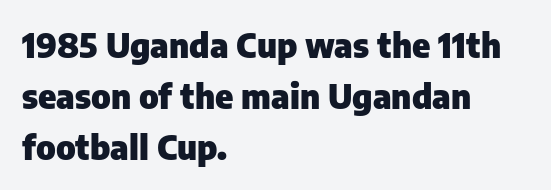
{"serif": "no", "italic": "no", "bold": "yes", "weight": "heavy", "width": "normal", "stroke_contrast": "low", "x_height": "medium", "monospaced": "no", "underline": "no", "align": "left", "line_spacing": "normal", "line_spacing_ratio": 1.5, "letter_spacing": "normal", "letter_spacing_em": 0.0, "glyph_px": 34}
